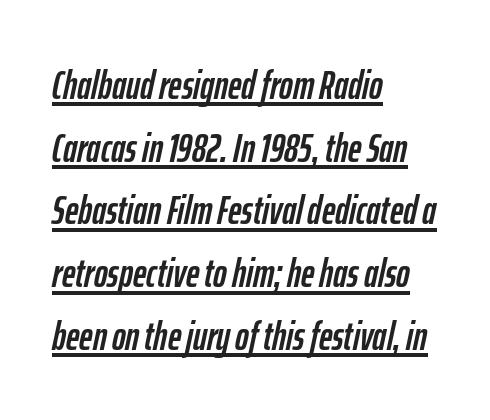
The image shows 41 px condensed type, italic (leaning right); set left-aligned, normal line spacing (1.53x), normal letter spacing, underlined; low stroke contrast and a medium x-height.
